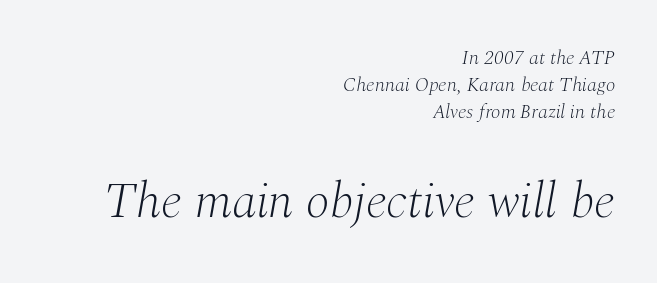
The glyphs in this specimen are seriffed. Between one letter and the next there's only the usual sliver of space. This reads as an unemphasized weight, regular at the heaviest. Leftover space on each line is placed entirely before the opening word.
